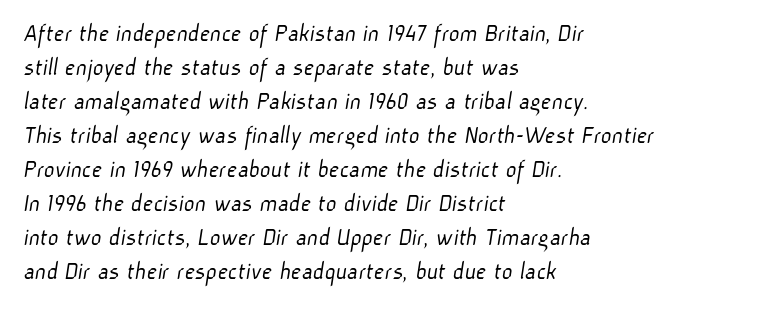
{"bold": "no", "underline": "no", "align": "left", "line_spacing": "normal", "line_spacing_ratio": 1.31, "letter_spacing": "normal", "letter_spacing_em": 0.0, "glyph_px": 26}
